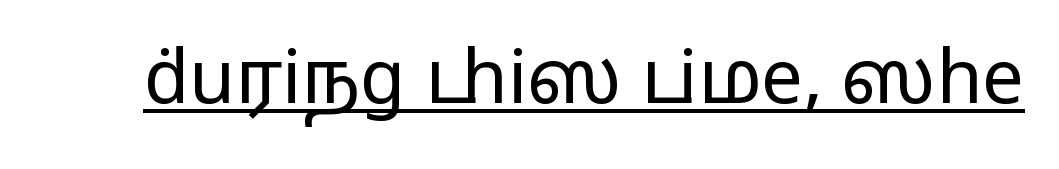
What kind of face is this? One without serifs — a sans. Is the stroke heavy? The answer is a plain regular-or-lighter. The sample's only ornament is a line tracing under the words. Style check: upright. You could not count columns in this text — the font is proportionally spaced. Look at the tracking — it's just the regular setting, nothing added.
